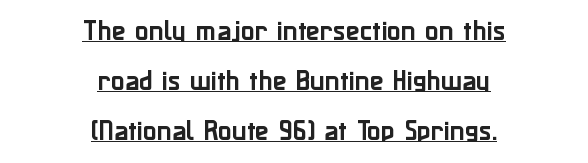
{"italic": "no", "underline": "yes", "align": "center", "line_spacing": "loose", "line_spacing_ratio": 2.17, "letter_spacing": "normal", "letter_spacing_em": 0.0, "glyph_px": 23}
